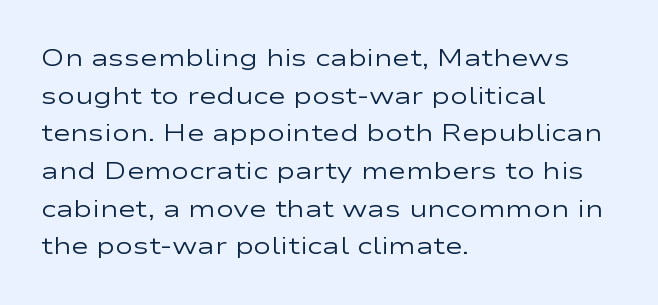
The image shows 24 px text type, upright; set left-aligned, normal line spacing (1.57x), normal letter spacing, not underlined.
